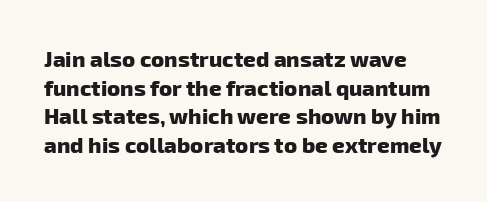
{"bold": "yes", "underline": "no", "line_spacing": "normal", "line_spacing_ratio": 1.3, "letter_spacing": "normal", "letter_spacing_em": 0.0, "glyph_px": 22}
